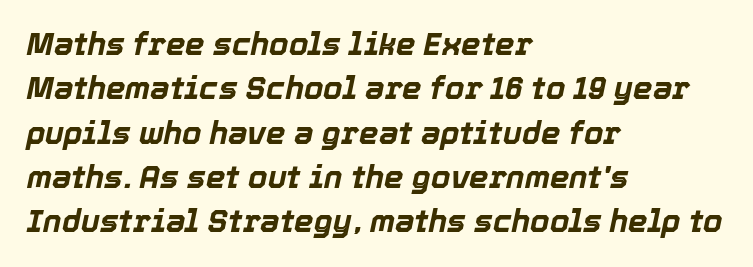
Summary of vertical rhythm: regular, with standard interline spacing. The rendering anchors every line to the left-hand side. The letters advance in unequal steps, a hallmark of proportional type. The letterforms sit shoulder to shoulder at normal distance.
